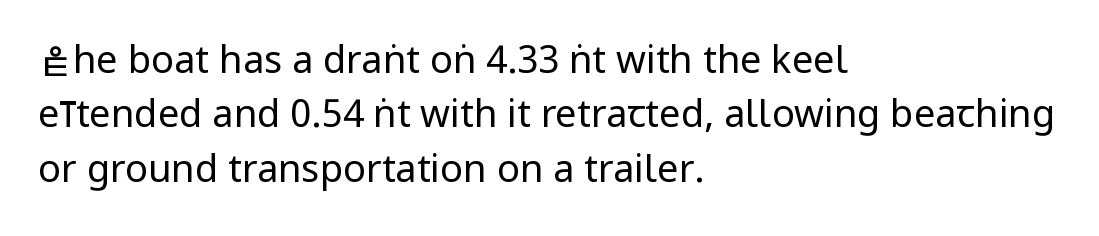
Left-aligned paragraph, ragged on the right. Unlike a traditional serif, this face leaves its strokes unadorned. You could call the tracking neutral — neither tight nor loose. Decoration check: the copy has no underline. Posture: upright roman. These glyphs show unthickened strokes, regular width or finer.
